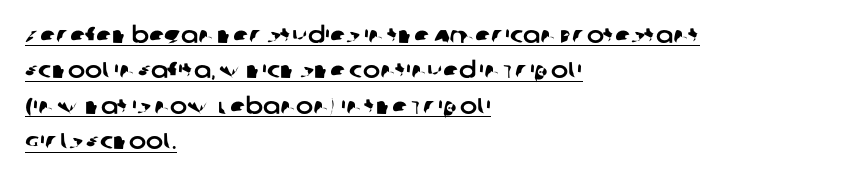
{"underline": "yes", "align": "left", "line_spacing": "normal", "line_spacing_ratio": 1.54, "letter_spacing": "normal", "letter_spacing_em": 0.0, "glyph_px": 23}
